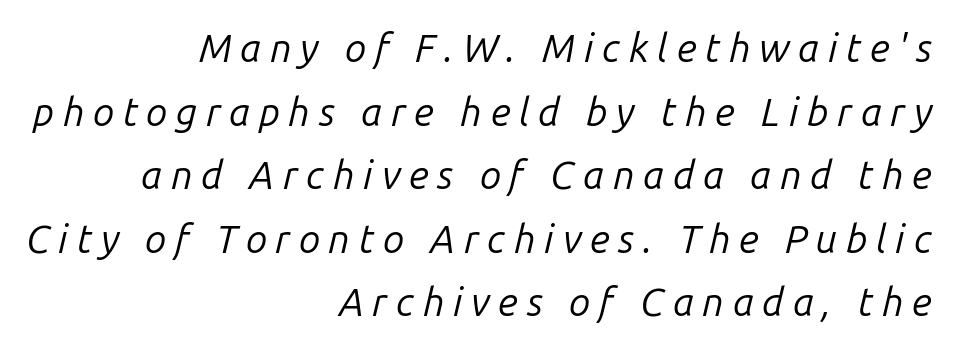
Q: Is the text bold? A: No.
Q: Is the text italic (slanted)? A: Yes, it leans right by about 14 degrees.
Q: Is the text underlined? A: No.
Q: How is the paragraph aligned? A: Right-aligned.
Q: Is the spacing between letters normal or unusually wide? A: Unusually wide.
Q: Is the spacing between lines tight, normal or loose? A: Normal.
Q: Width (condensed, normal, or wide)? A: Normal.
Q: Stroke contrast? A: Low.
Q: x-height? A: Medium.
Q: Monospaced? A: No.
